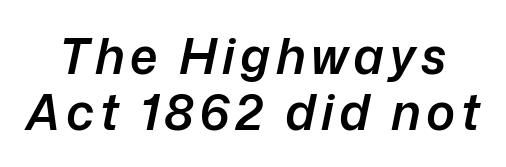
Vertical spacing — tight. Is the type bold? Partly — it's a semibold, heavier than regular but not fully bold. Italic: yes, the glyphs are oblique. Descenders are the only things crossing below the line. A typesetter would call this proportional, since set widths differ per character.
